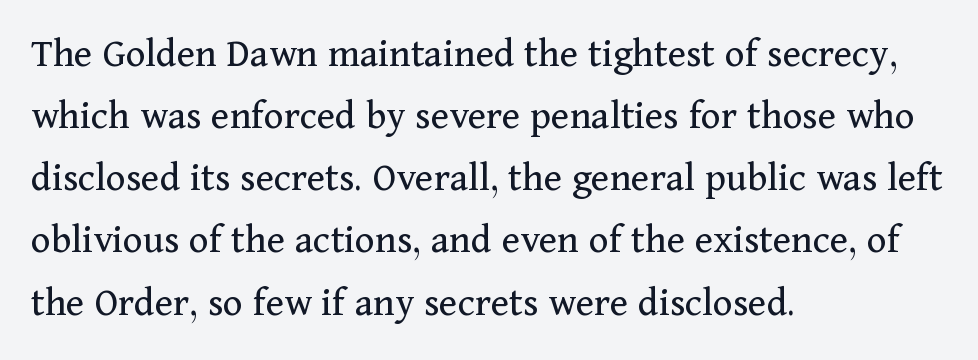
The image shows 42 px regular-weight serif type, upright; set left-aligned, normal line spacing (1.48x), normal letter spacing, not underlined; medium stroke contrast and a medium x-height.
